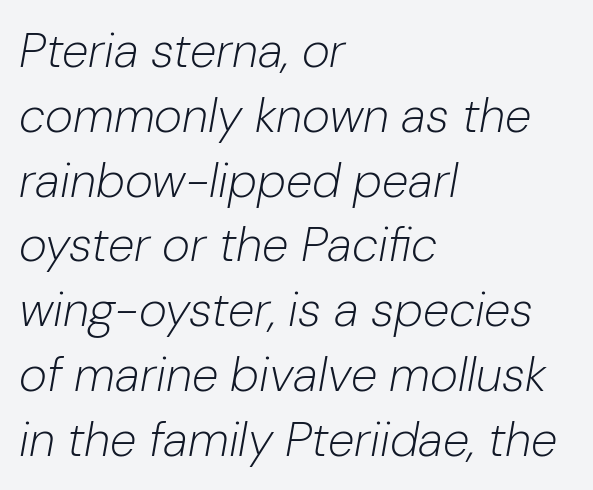
Honestly, the letter spacing is just normal — you wouldn't notice it. Is the block centered? No — it sits flush against the left margin. Weight: regular or lighter. Character widths vary here, with narrow letters taking less room than wide ones. Successive baselines arrive at the customary interval. Observe the lean: these are italic letterforms.
